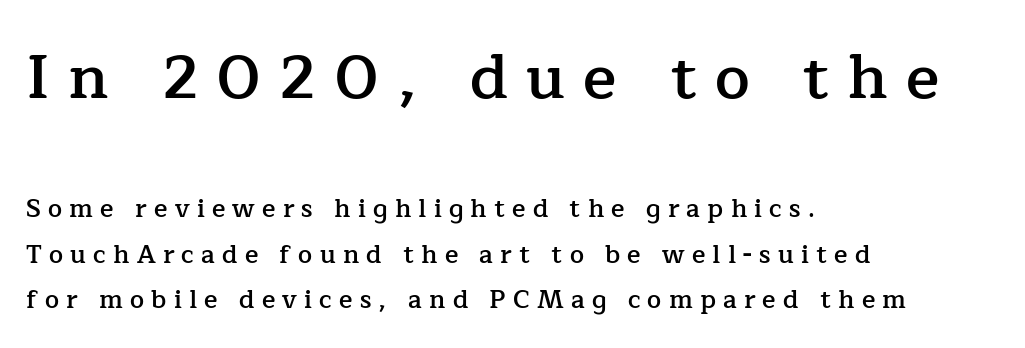
Do the letters lean? They stand straight. The rendering uses natural spacing where letterforms have individual widths. Short and long lines alike share a common starting point at left. The glyphs are unaccompanied by any horizontal stroke below them.
